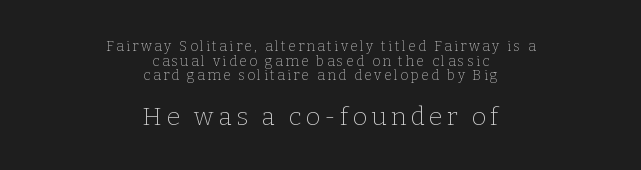
The image shows 25 px text type, upright; set centered, tight line spacing (1.05x), not underlined; the second (bottom) block is 1.79x larger.
